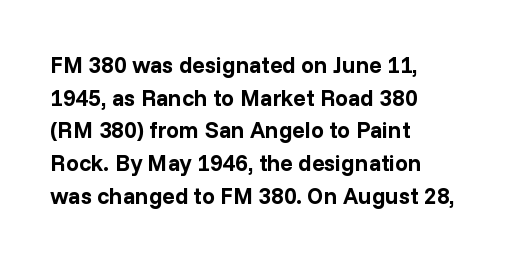
Here the glyphs are tracked normally, forming tight word shapes. One-word summary of the alignment: left. In terms of posture, this sample is upright. Notice how thick the strokes are: this is what a full bold looks like. The lines sit at an ordinary, default distance from one another.
